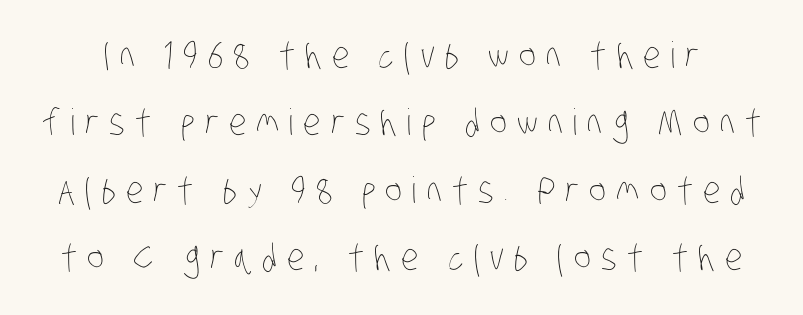
{"bold": "no", "weight": "thin", "width": "condensed", "stroke_contrast": "low", "x_height": "large", "monospaced": "no", "underline": "no", "line_spacing_ratio": 1.87, "letter_spacing": "wide", "letter_spacing_em": 0.28, "glyph_px": 36}
